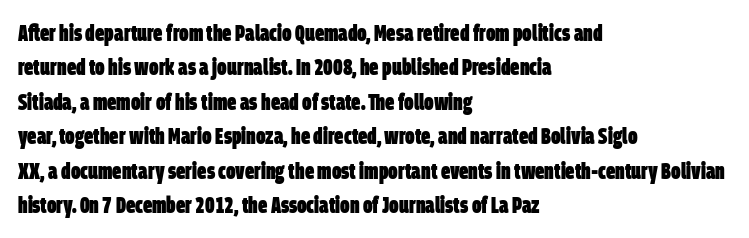
The image shows 23 px bold type; set left-aligned, normal line spacing (1.5x), normal letter spacing, not underlined.
